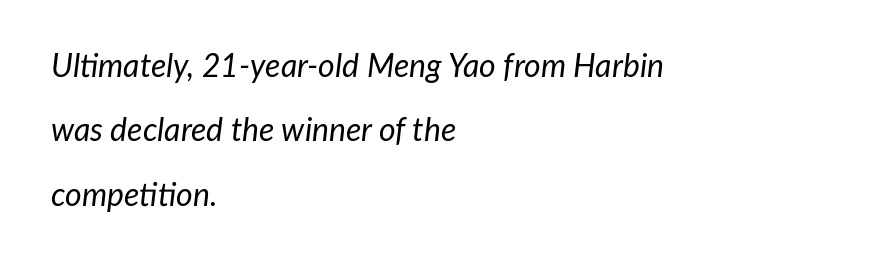
Q: Is the text bold? A: No.
Q: Is the text italic (slanted)? A: Yes, it leans right by about 7 degrees.
Q: Is the text underlined? A: No.
Q: How is the paragraph aligned? A: Left-aligned.
Q: Is the spacing between letters normal or unusually wide? A: Normal.
Q: Is the spacing between lines tight, normal or loose? A: Loose.
Q: Width (condensed, normal, or wide)? A: Normal.
Q: Stroke contrast? A: Low.
Q: x-height? A: Medium.
Q: Monospaced? A: No.
